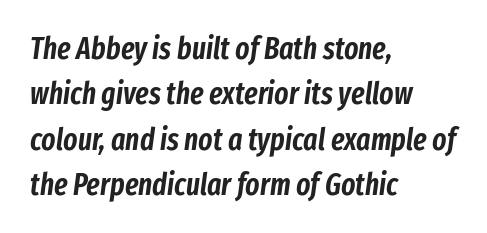
{"italic": "yes", "lean": "right", "slant_degrees": 8, "width": "condensed", "stroke_contrast": "low", "x_height": "medium", "monospaced": "no", "underline": "no", "align": "left", "line_spacing": "normal", "line_spacing_ratio": 1.51, "letter_spacing": "normal", "letter_spacing_em": 0.0, "glyph_px": 30}
